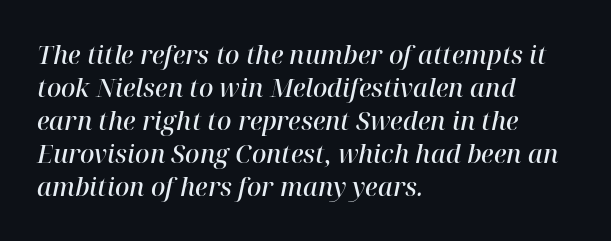
The image shows 25 px text type, italic (leaning right); set left-aligned, normal line spacing (1.32x), normal letter spacing, not underlined.
